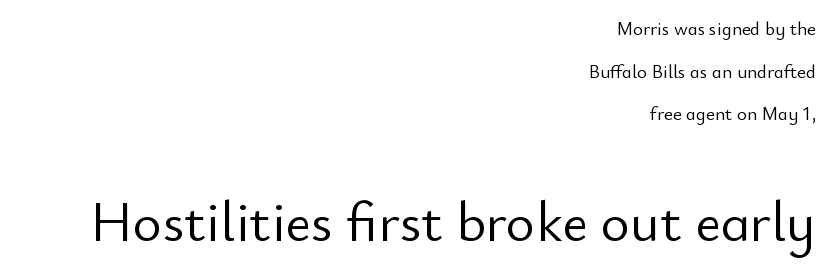
Alignment: flush right. Descenders are the only things crossing below the line. Quick note: not italic, upright. Bold? No — there's no thickening of the strokes. Reading top to bottom, the characters get bigger at the block break.
